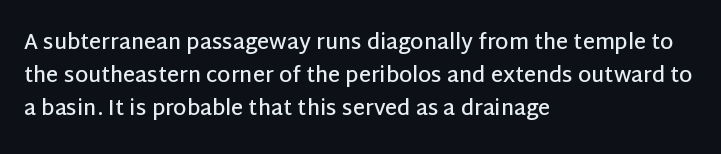
You could call the tracking neutral — neither tight nor loose. Which margin do the lines hug? The left one — the right edge is uneven. Regarding leading, the lines here are spaced in the standard way. Does the weight exceed regular? Yes, but only to semibold. The glyphs are unaccompanied by any horizontal stroke below them.
